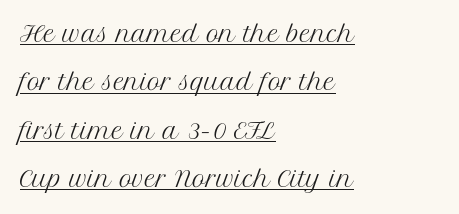
{"bold": "no", "underline": "yes", "align": "left", "line_spacing": "loose", "line_spacing_ratio": 2.2, "letter_spacing": "normal", "letter_spacing_em": 0.0, "glyph_px": 22}
